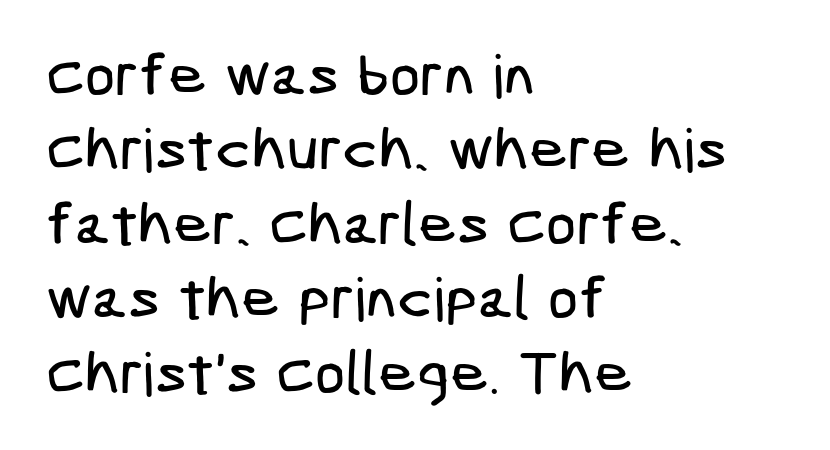
Each word holds together tightly as a unit, with standard inter-letter gaps. The string is rendered with underlining switched off. The characters display no serif detailing; their extremities are plain. Line beginnings align vertically; line endings do not.
